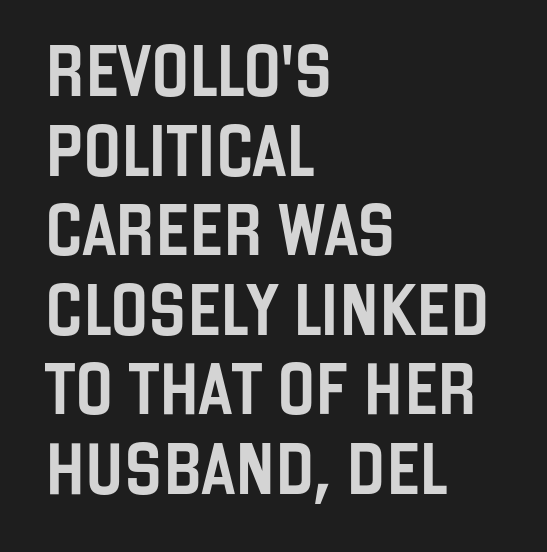
The image shows 51 px condensed sans-serif type, upright; set left-aligned, normal line spacing (1.56x), normal letter spacing, not underlined; low stroke contrast and a large x-height.
